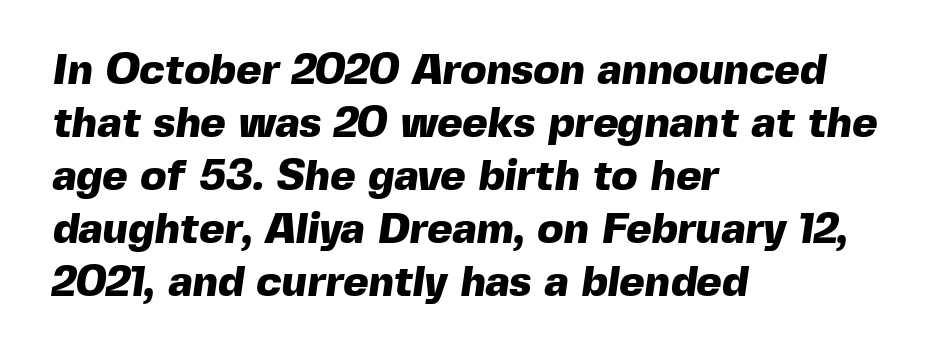
Q: Is the text bold? A: Yes.
Q: Is the typeface a serif or a sans-serif typeface? A: Sans-serif.
Q: Is the text underlined? A: No.
Q: How is the paragraph aligned? A: Left-aligned.
Q: Is the spacing between letters normal or unusually wide? A: Normal.
Q: Width (condensed, normal, or wide)? A: Normal.
Q: x-height? A: Medium.
Q: Monospaced? A: No.
